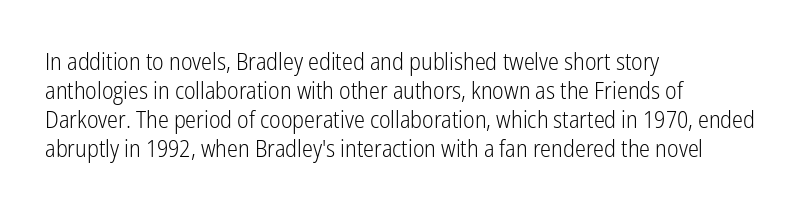
A typesetter would call this zero additional tracking. If you drew a line through each stem, it would be perfectly vertical. This block has exactly the height ordinary leading produces. Teacher's note: observe the even left margin — that is flush-left alignment. The area under the type is left untouched. This is not heavy type; no bold has been used.
